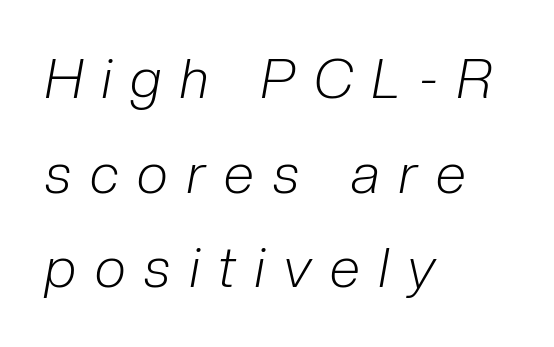
The image shows 55 px light, condensed type, italic (leaning right); set left-aligned, line spacing 1.72x, unusually wide letter spacing (+0.35 em), not underlined; low stroke contrast and a medium x-height.
